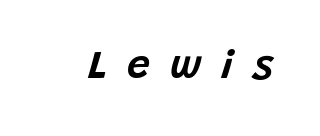
The image shows 41 px text type, italic (leaning right); set unusually wide letter spacing (+0.48 em), not underlined; low stroke contrast and a large x-height.
